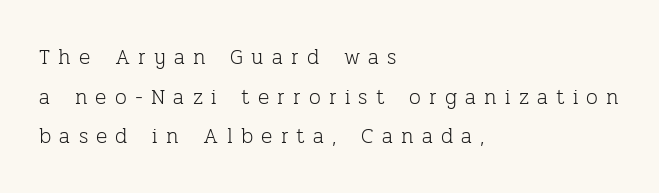
Q: Is the text bold? A: No.
Q: Is the text italic (slanted)? A: No, it is upright.
Q: Is the text underlined? A: No.
Q: How is the paragraph aligned? A: Left-aligned.
Q: Is the spacing between letters normal or unusually wide? A: Unusually wide.
